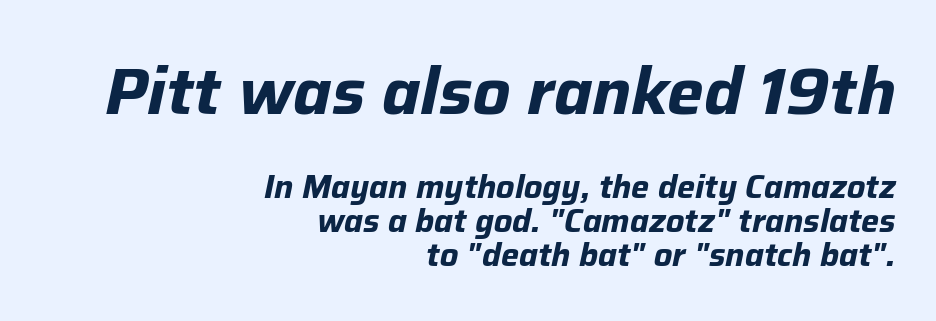
Q: Is the text bold? A: Yes.
Q: Is the text italic (slanted)? A: Yes, it leans right by about 12 degrees.
Q: Is the text underlined? A: No.
Q: How is the paragraph aligned? A: Right-aligned.
Q: Is the spacing between letters normal or unusually wide? A: Normal.
Q: Is the spacing between lines tight, normal or loose? A: Tight.
Q: Which block of text is set in a larger size, the first (top) or the second (bottom)? A: The first (top) one.
Q: Width (condensed, normal, or wide)? A: Normal.
Q: Stroke contrast? A: Low.
Q: x-height? A: Medium.
Q: Monospaced? A: No.
